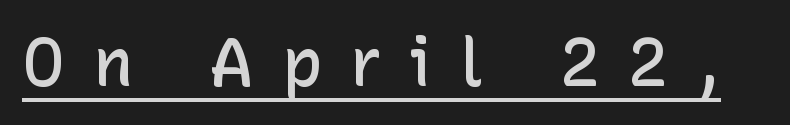
Q: Is the text bold? A: Semi-bold.
Q: Is the text italic (slanted)? A: No, it is upright.
Q: Is the typeface a serif or a sans-serif typeface? A: Sans-serif.
Q: Is the text underlined? A: Yes.
Q: Is the spacing between letters normal or unusually wide? A: Unusually wide.
Q: Width (condensed, normal, or wide)? A: Normal.
Q: Stroke contrast? A: Low.
Q: x-height? A: Medium.
Q: Monospaced? A: No.
